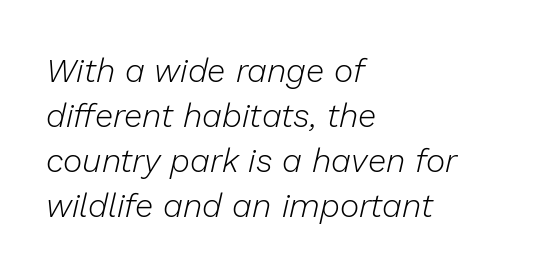
The image shows 33 px light type, italic (leaning right); set left-aligned, normal line spacing (1.36x), normal letter spacing, not underlined; low stroke contrast and a medium x-height.
